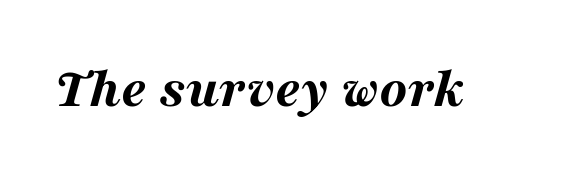
The image shows 57 px bold, wide type, italic (leaning right); set normal letter spacing, not underlined; medium stroke contrast and a medium x-height.
